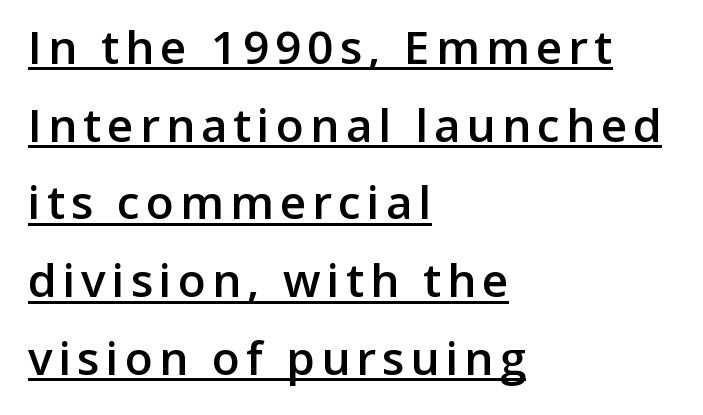
Q: Is the text bold? A: Semi-bold.
Q: Is the text italic (slanted)? A: No, it is upright.
Q: Is the typeface a serif or a sans-serif typeface? A: Sans-serif.
Q: Is the text underlined? A: Yes.
Q: How is the paragraph aligned? A: Left-aligned.
Q: Is the spacing between lines tight, normal or loose? A: Normal.
Q: Width (condensed, normal, or wide)? A: Normal.
Q: Stroke contrast? A: Low.
Q: x-height? A: Medium.
Q: Monospaced? A: No.
